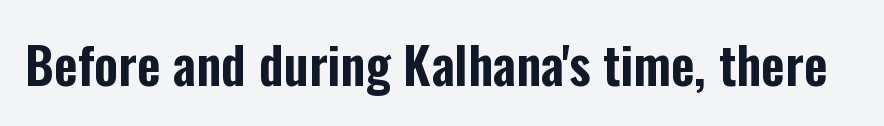
This rendering employs a face without finishing strokes, i.e., a sans-serif. Think of a printed novel: that variable character pitch is what you see here. The foot of each line stays bare and open. Look at the tracking — it's just the regular setting, nothing added. Nope, not italic — everything's standing straight.
